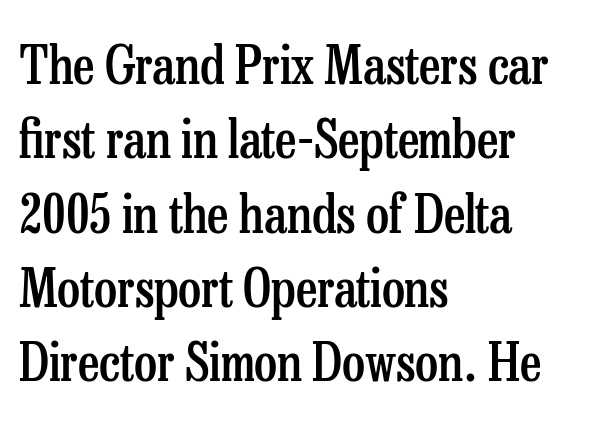
The image shows 52 px semibold, condensed serif type, upright; set left-aligned, normal line spacing (1.43x), normal letter spacing, not underlined; low stroke contrast and a medium x-height.
